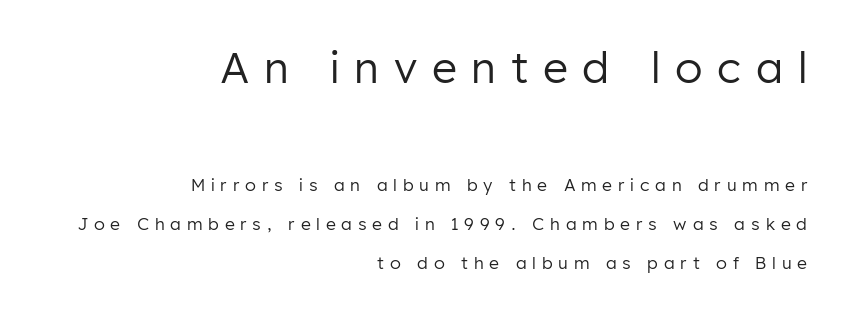
The image shows 43 px regular-weight sans-serif type, upright; set right-aligned, loose line spacing (2.31x), unusually wide letter spacing (+0.34 em), not underlined; the first (top) block is 2.53x larger; low stroke contrast and a medium x-height.
